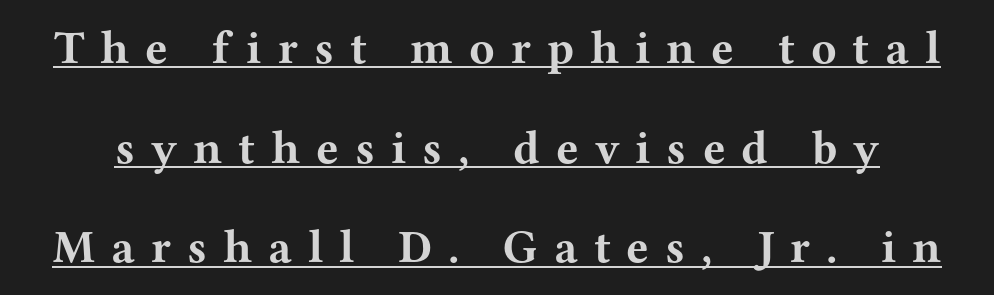
{"serif": "yes", "italic": "no", "bold": "yes", "weight": "bold", "width": "wide", "stroke_contrast": "medium", "x_height": "medium", "monospaced": "no", "underline": "yes", "line_spacing": "loose", "line_spacing_ratio": 2.12, "letter_spacing": "wide", "letter_spacing_em": 0.34, "glyph_px": 47}
